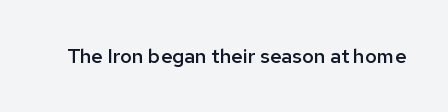
{"italic": "no", "bold": "semi", "underline": "no", "letter_spacing": "normal", "letter_spacing_em": 0.0, "glyph_px": 20}
